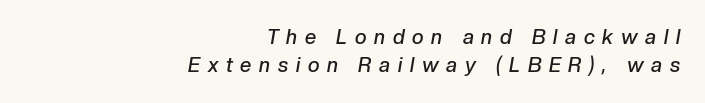
Q: Is the text bold? A: Semi-bold.
Q: Is the text italic (slanted)? A: Yes, it leans right by about 10 degrees.
Q: Is the text underlined? A: No.
Q: How is the paragraph aligned? A: Right-aligned.
Q: Is the spacing between letters normal or unusually wide? A: Unusually wide.
Q: Is the spacing between lines tight, normal or loose? A: Normal.
